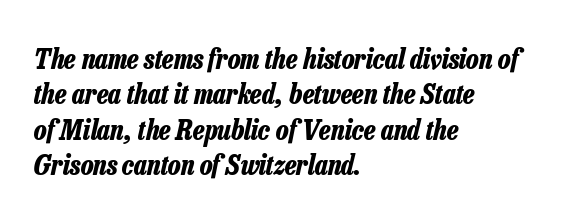
{"italic": "yes", "lean": "right", "slant_degrees": 13, "bold": "yes", "weight": "bold", "width": "condensed", "stroke_contrast": "low", "x_height": "medium", "monospaced": "no", "underline": "no", "align": "left", "line_spacing": "normal", "line_spacing_ratio": 1.26, "letter_spacing": "normal", "letter_spacing_em": 0.0, "glyph_px": 28}
